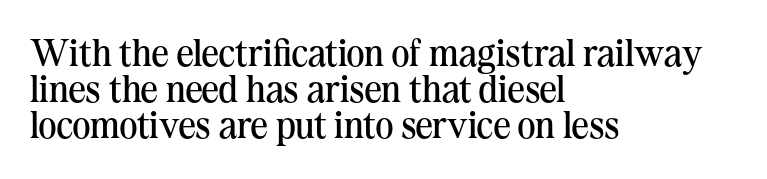
{"serif": "yes", "italic": "no", "bold": "no", "weight": "regular", "width": "normal", "stroke_contrast": "medium", "x_height": "medium", "monospaced": "no", "underline": "no", "align": "left", "line_spacing": "tight", "line_spacing_ratio": 0.95, "letter_spacing": "normal", "letter_spacing_em": 0.0, "glyph_px": 38}
